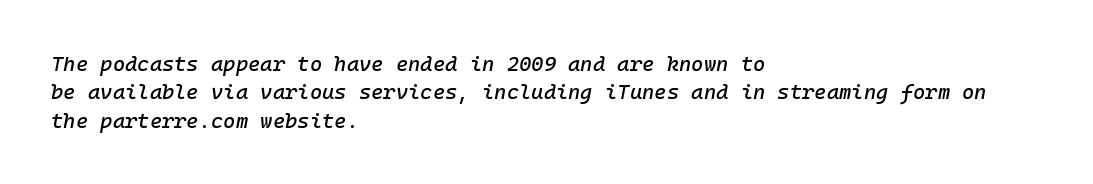
Q: Is the text italic (slanted)? A: Yes, it leans right by about 10 degrees.
Q: Is the text underlined? A: No.
Q: How is the paragraph aligned? A: Left-aligned.
Q: Is the spacing between letters normal or unusually wide? A: Normal.
Q: Is the spacing between lines tight, normal or loose? A: Normal.
